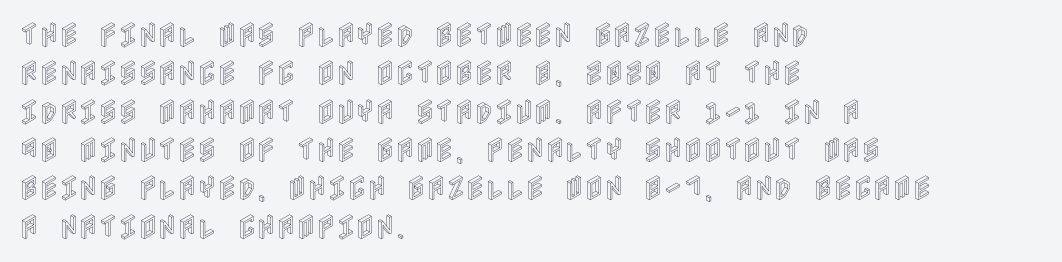
Q: Is the text italic (slanted)? A: No, it is upright.
Q: Is the text underlined? A: No.
Q: How is the paragraph aligned? A: Left-aligned.
Q: Is the spacing between letters normal or unusually wide? A: Normal.
Q: Is the spacing between lines tight, normal or loose? A: Normal.
